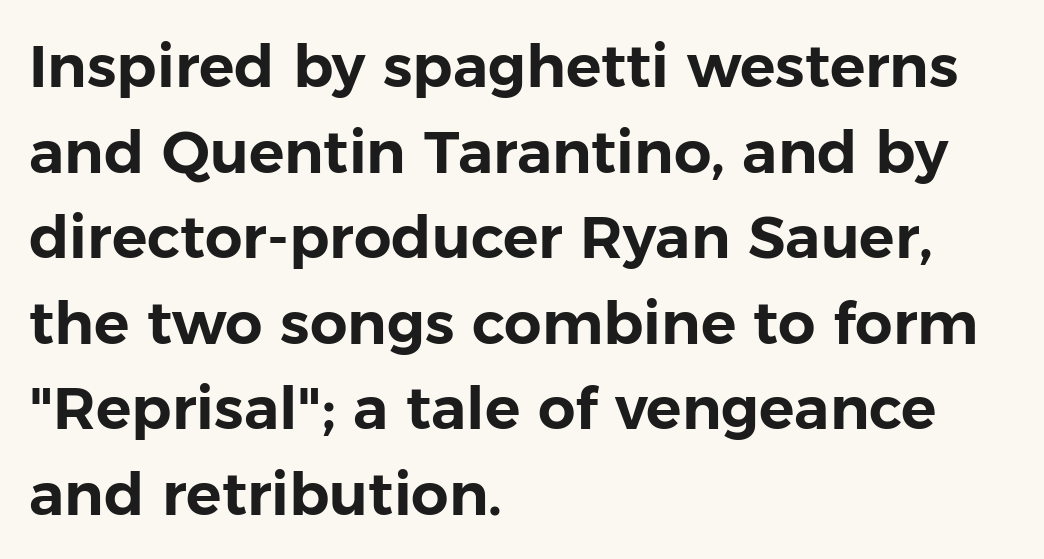
The image shows 59 px sans-serif type, upright; set left-aligned, normal line spacing (1.45x), normal letter spacing, not underlined; low stroke contrast and a medium x-height.
